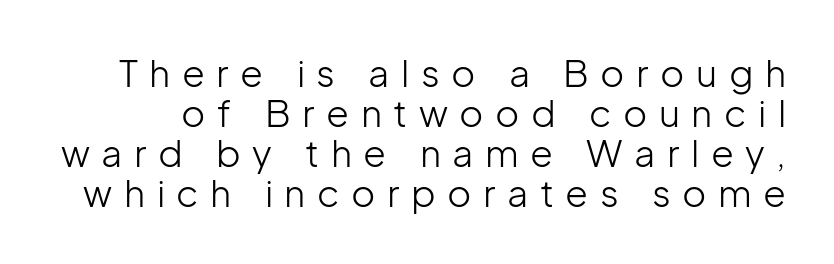
The image shows 37 px light sans-serif type, upright; set tight line spacing (1.08x), unusually wide letter spacing (+0.31 em), not underlined; low stroke contrast and a medium x-height.
